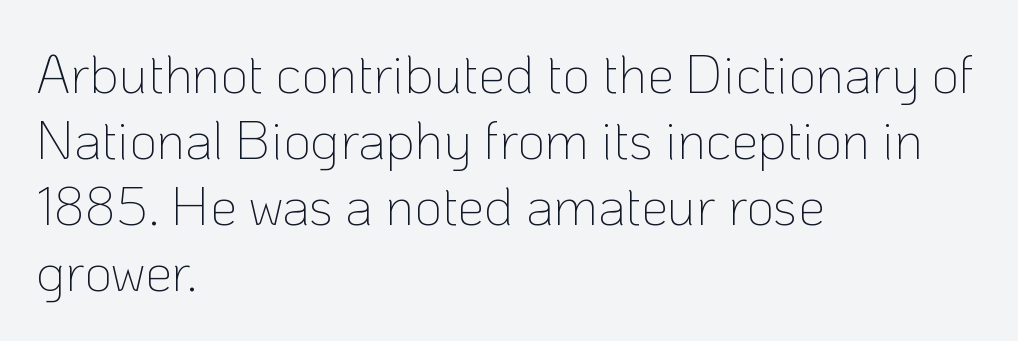
Q: Is the text bold? A: No.
Q: Is the text italic (slanted)? A: No, it is upright.
Q: Is the typeface a serif or a sans-serif typeface? A: Sans-serif.
Q: Is the text underlined? A: No.
Q: How is the paragraph aligned? A: Left-aligned.
Q: Is the spacing between letters normal or unusually wide? A: Normal.
Q: Width (condensed, normal, or wide)? A: Normal.
Q: Stroke contrast? A: Low.
Q: x-height? A: Medium.
Q: Monospaced? A: No.
